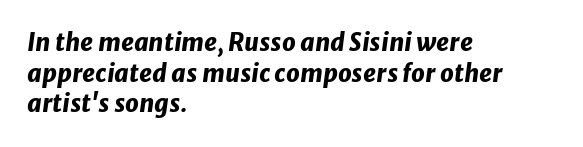
Heavy, bold letterforms. Letter spacing: default. Vertical spacing — default. The area under the type is left untouched. Horizontally, the lines are justified to the leading edge only.
